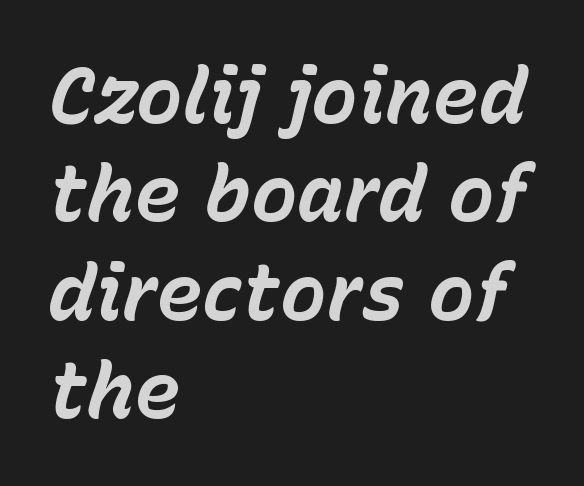
{"italic": "yes", "lean": "right", "slant_degrees": 15, "bold": "yes", "weight": "bold", "width": "normal", "stroke_contrast": "low", "x_height": "medium", "monospaced": "no", "underline": "no", "align": "left", "line_spacing": "normal", "line_spacing_ratio": 1.26, "letter_spacing": "normal", "letter_spacing_em": 0.0, "glyph_px": 78}
